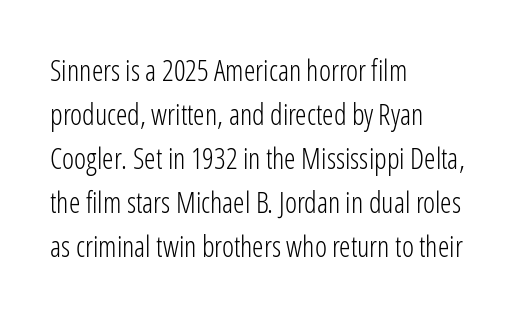
Q: Is the text bold? A: No.
Q: Is the text italic (slanted)? A: No, it is upright.
Q: Is the typeface a serif or a sans-serif typeface? A: Sans-serif.
Q: Is the text underlined? A: No.
Q: How is the paragraph aligned? A: Left-aligned.
Q: Is the spacing between letters normal or unusually wide? A: Normal.
Q: Is the spacing between lines tight, normal or loose? A: Normal.
Q: Width (condensed, normal, or wide)? A: Condensed.
Q: Stroke contrast? A: Low.
Q: x-height? A: Medium.
Q: Monospaced? A: No.
